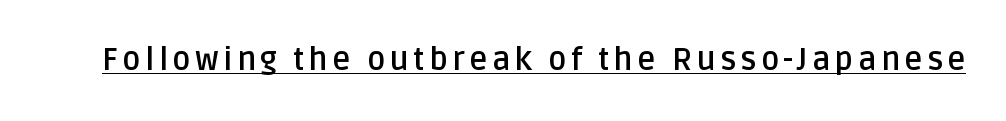
{"serif": "no", "italic": "no", "bold": "yes", "weight": "semibold", "width": "normal", "stroke_contrast": "low", "x_height": "large", "monospaced": "no", "underline": "yes", "glyph_px": 31}
